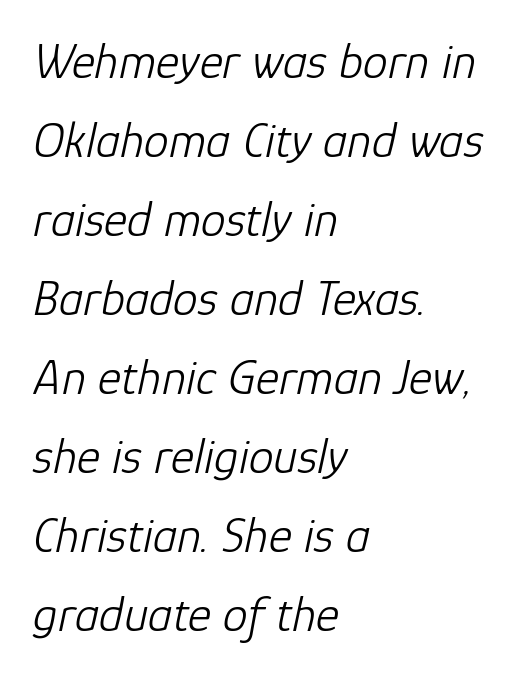
{"italic": "yes", "lean": "right", "slant_degrees": 12, "bold": "no", "weight": "light", "width": "normal", "stroke_contrast": "low", "x_height": "medium", "monospaced": "no", "underline": "no", "align": "left", "line_spacing": "normal", "line_spacing_ratio": 1.58, "letter_spacing": "normal", "letter_spacing_em": 0.0, "glyph_px": 50}
